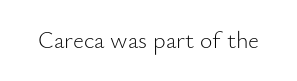
{"italic": "no", "bold": "no", "underline": "no", "letter_spacing": "normal", "letter_spacing_em": 0.0, "glyph_px": 24}
